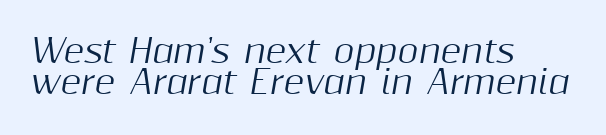
{"italic": "yes", "lean": "right", "slant_degrees": 10, "width": "normal", "stroke_contrast": "medium", "x_height": "medium", "monospaced": "no", "underline": "no", "align": "left", "line_spacing": "tight", "line_spacing_ratio": 0.98, "letter_spacing": "normal", "letter_spacing_em": 0.0, "glyph_px": 32}
